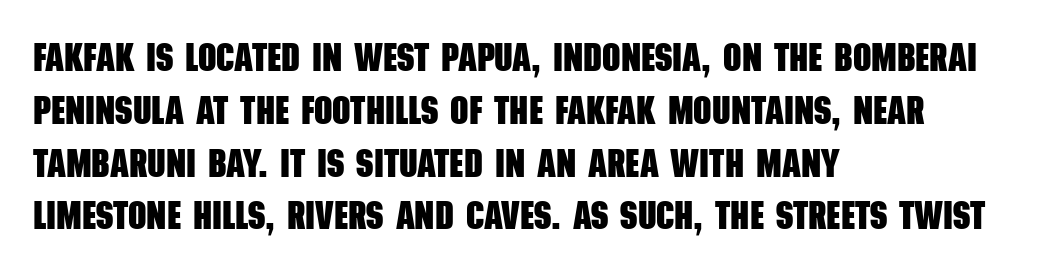
Q: Is the text bold? A: Yes.
Q: Is the typeface a serif or a sans-serif typeface? A: Sans-serif.
Q: Is the text underlined? A: No.
Q: How is the paragraph aligned? A: Left-aligned.
Q: Is the spacing between letters normal or unusually wide? A: Normal.
Q: Is the spacing between lines tight, normal or loose? A: Normal.
Q: Width (condensed, normal, or wide)? A: Condensed.
Q: Stroke contrast? A: Low.
Q: x-height? A: Large.
Q: Monospaced? A: No.
